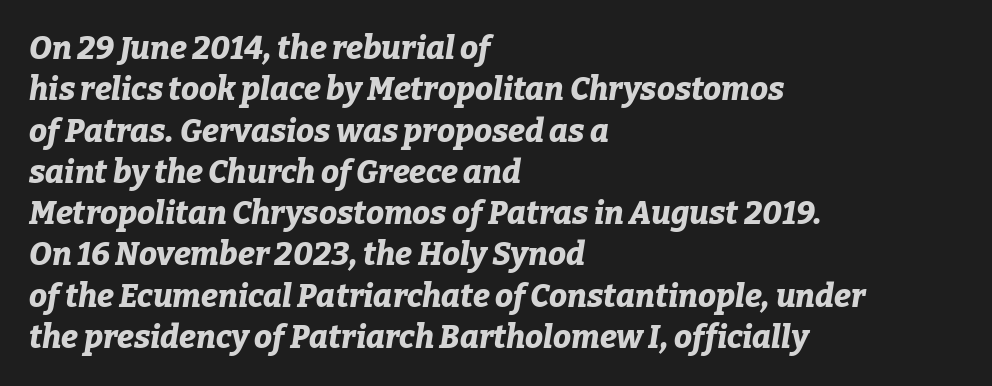
Q: Is the text bold? A: Yes.
Q: Is the text italic (slanted)? A: Yes, it leans right by about 9 degrees.
Q: Is the text underlined? A: No.
Q: How is the paragraph aligned? A: Left-aligned.
Q: Is the spacing between letters normal or unusually wide? A: Normal.
Q: Is the spacing between lines tight, normal or loose? A: Normal.
Q: Width (condensed, normal, or wide)? A: Normal.
Q: Stroke contrast? A: Low.
Q: x-height? A: Medium.
Q: Monospaced? A: No.
